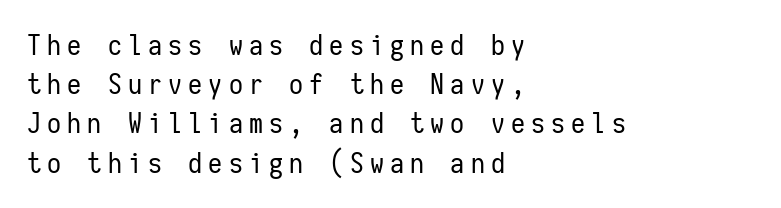
The image shows 28 px regular-weight, condensed sans-serif type, upright, monospaced; set left-aligned, normal line spacing (1.4x), unusually wide letter spacing (+0.22 em), not underlined; low stroke contrast and a medium x-height.
